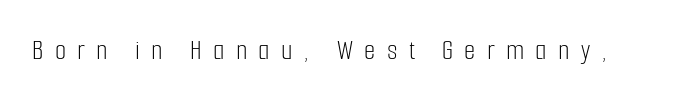
The image shows 29 px light, condensed sans-serif type, upright; set unusually wide letter spacing (+0.39 em), not underlined; low stroke contrast and a medium x-height.
